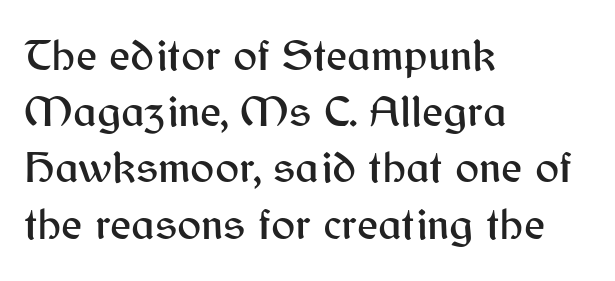
{"serif": "no", "italic": "no", "width": "normal", "stroke_contrast": "medium", "x_height": "medium", "monospaced": "no", "underline": "no", "align": "left", "line_spacing": "normal", "line_spacing_ratio": 1.25, "letter_spacing": "normal", "letter_spacing_em": 0.0, "glyph_px": 45}
